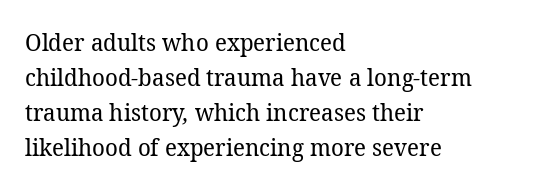
The image shows 24 px text type; set left-aligned, normal line spacing (1.46x), normal letter spacing, not underlined.
